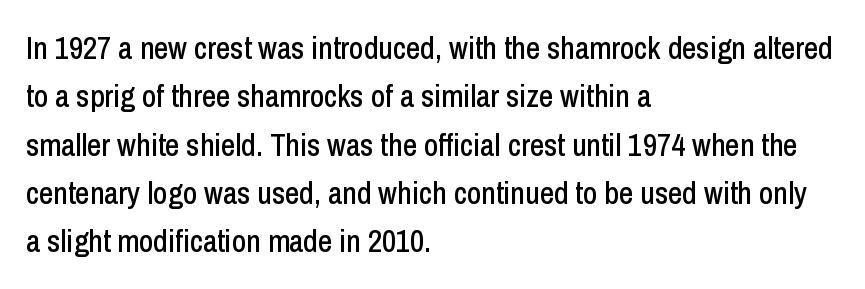
Q: Is the text italic (slanted)? A: No, it is upright.
Q: Is the typeface a serif or a sans-serif typeface? A: Sans-serif.
Q: Is the text underlined? A: No.
Q: How is the paragraph aligned? A: Left-aligned.
Q: Is the spacing between letters normal or unusually wide? A: Normal.
Q: Is the spacing between lines tight, normal or loose? A: Normal.
Q: Width (condensed, normal, or wide)? A: Condensed.
Q: Stroke contrast? A: Low.
Q: x-height? A: Medium.
Q: Monospaced? A: No.
